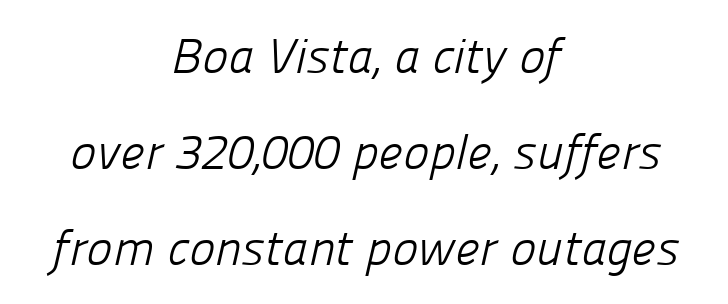
Q: Is the text bold? A: No.
Q: Is the typeface a serif or a sans-serif typeface? A: Sans-serif.
Q: Is the text underlined? A: No.
Q: How is the paragraph aligned? A: Centered.
Q: Is the spacing between letters normal or unusually wide? A: Normal.
Q: Is the spacing between lines tight, normal or loose? A: Loose.
Q: Width (condensed, normal, or wide)? A: Normal.
Q: Stroke contrast? A: Low.
Q: x-height? A: Medium.
Q: Monospaced? A: No.
